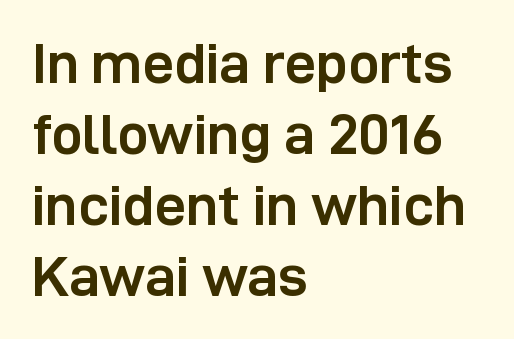
{"serif": "no", "italic": "no", "bold": "yes", "weight": "semibold", "width": "normal", "stroke_contrast": "low", "x_height": "medium", "monospaced": "no", "underline": "no", "align": "left", "line_spacing": "normal", "line_spacing_ratio": 1.27, "letter_spacing": "normal", "letter_spacing_em": 0.0, "glyph_px": 56}
